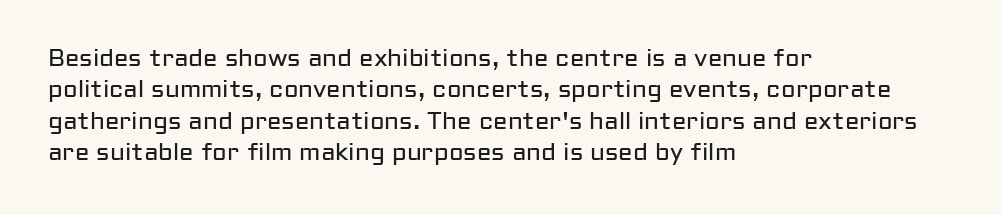
{"italic": "no", "bold": "no", "underline": "no", "align": "left", "line_spacing": "normal", "line_spacing_ratio": 1.31, "letter_spacing": "normal", "letter_spacing_em": 0.0, "glyph_px": 24}
